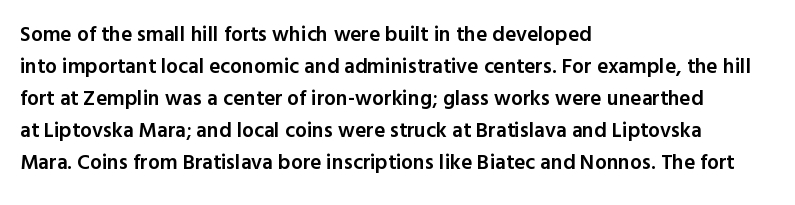
The image shows 21 px text type, upright; set left-aligned, normal line spacing (1.52x), normal letter spacing, not underlined.
